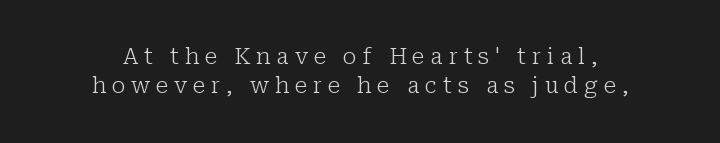
The image shows 22 px text type, upright; set centered, normal line spacing (1.33x), unusually wide letter spacing (+0.26 em), not underlined.
